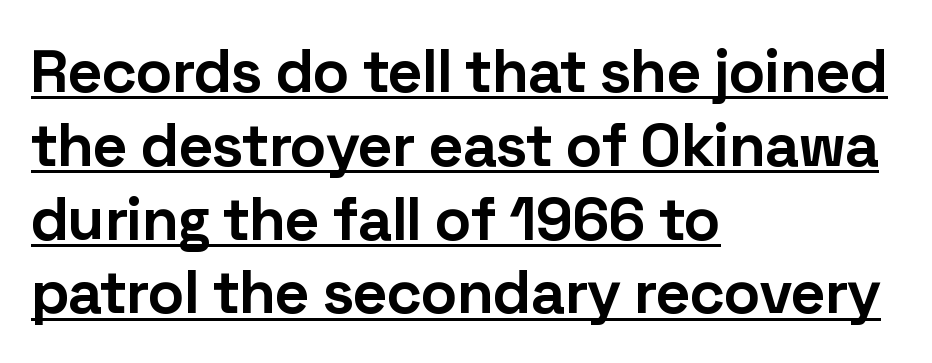
{"serif": "no", "italic": "no", "bold": "yes", "weight": "bold", "width": "normal", "stroke_contrast": "low", "x_height": "medium", "monospaced": "no", "underline": "yes", "align": "left", "line_spacing_ratio": 1.21, "letter_spacing": "normal", "letter_spacing_em": 0.0, "glyph_px": 61}
